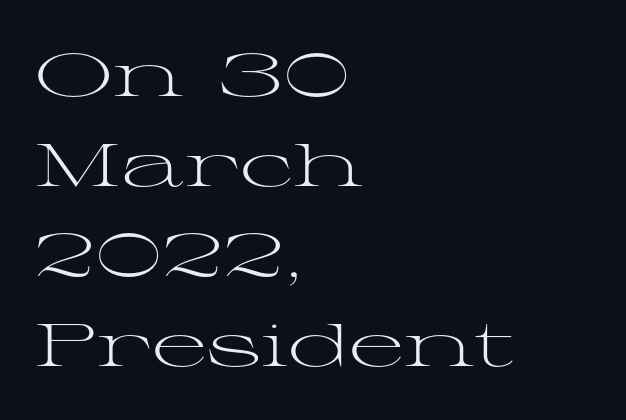
Q: Is the text bold? A: No.
Q: Is the text italic (slanted)? A: No, it is upright.
Q: Is the typeface a serif or a sans-serif typeface? A: Serif.
Q: Is the text underlined? A: No.
Q: How is the paragraph aligned? A: Left-aligned.
Q: Is the spacing between letters normal or unusually wide? A: Normal.
Q: Is the spacing between lines tight, normal or loose? A: Normal.
Q: Width (condensed, normal, or wide)? A: Wide.
Q: Stroke contrast? A: Medium.
Q: x-height? A: Medium.
Q: Monospaced? A: No.
